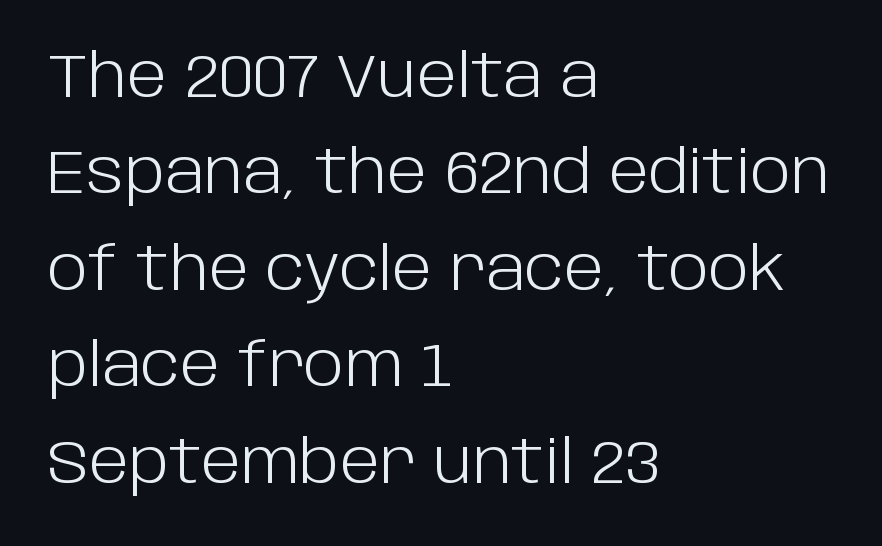
The setting favours the left margin, as ordinary paragraphs usually do. The words here are not underlined. Are there feet on the stems? There aren't — it's a sans. Notice how descenders clear the ascenders below comfortably — that's standard leading. The tracking reads as untouched default to a designer's eye. Is the type heavy? It reads as light-to-regular instead.
